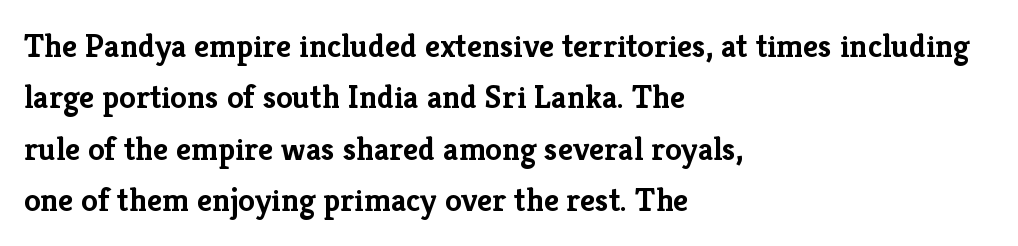
{"serif": "yes", "italic": "no", "bold": "yes", "weight": "semibold", "width": "normal", "stroke_contrast": "low", "x_height": "medium", "monospaced": "no", "underline": "no", "align": "left", "line_spacing": "normal", "line_spacing_ratio": 1.56, "letter_spacing": "normal", "letter_spacing_em": 0.0, "glyph_px": 33}
